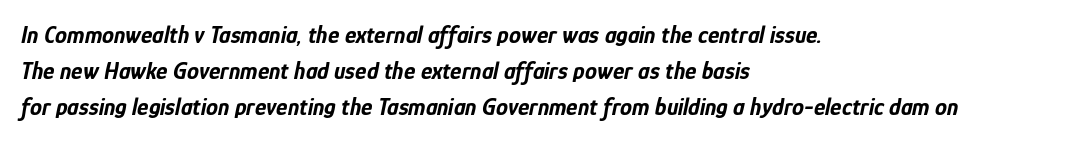
{"italic": "yes", "lean": "right", "slant_degrees": 12, "bold": "yes", "underline": "no", "align": "left", "line_spacing": "normal", "line_spacing_ratio": 1.49, "letter_spacing": "normal", "letter_spacing_em": 0.0, "glyph_px": 24}
